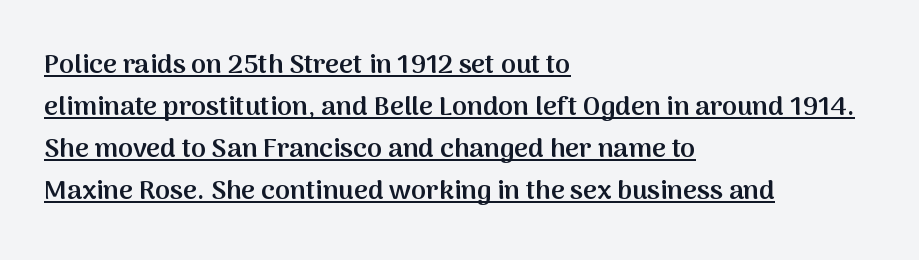
{"italic": "no", "bold": "semi", "underline": "yes", "align": "left", "line_spacing": "normal", "line_spacing_ratio": 1.56, "letter_spacing": "normal", "letter_spacing_em": 0.0, "glyph_px": 27}
